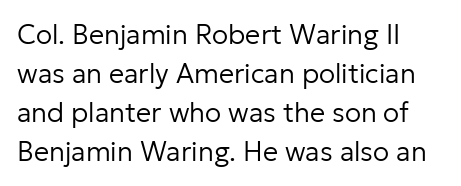
{"italic": "no", "bold": "no", "underline": "no", "align": "left", "line_spacing": "normal", "line_spacing_ratio": 1.44, "letter_spacing": "normal", "letter_spacing_em": 0.0, "glyph_px": 27}
